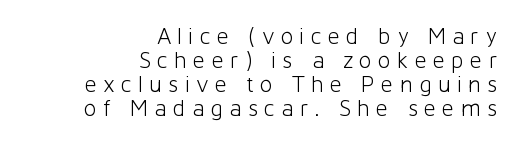
Q: Is the text bold? A: No.
Q: Is the text italic (slanted)? A: No, it is upright.
Q: Is the text underlined? A: No.
Q: How is the paragraph aligned? A: Right-aligned.
Q: Is the spacing between letters normal or unusually wide? A: Unusually wide.
Q: Is the spacing between lines tight, normal or loose? A: Tight.
